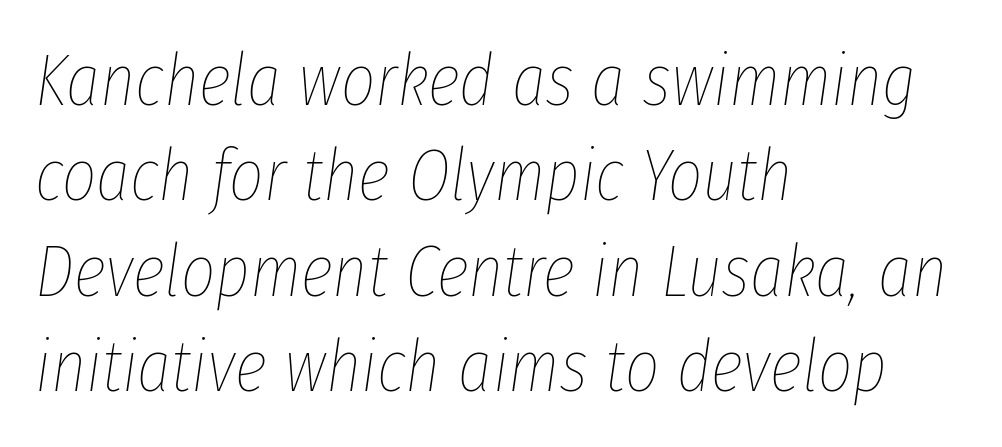
The image shows 74 px thin, condensed type, italic (leaning right); set left-aligned, normal line spacing (1.29x), normal letter spacing, not underlined; low stroke contrast and a medium x-height.
